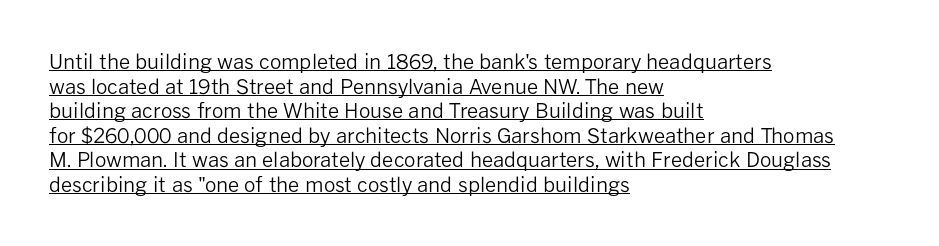
{"italic": "no", "bold": "no", "underline": "yes", "align": "left", "line_spacing_ratio": 1.23, "letter_spacing": "normal", "letter_spacing_em": 0.0, "glyph_px": 20}
